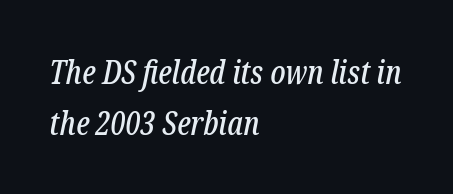
The paragraph has a hard left edge and a soft right edge. The space directly below the letters is spotless. Does the leading feel generous? No, just average. Proportional: the letters do not fall into vertical columns. Tracking value appears to be zero — textbook default spacing.
